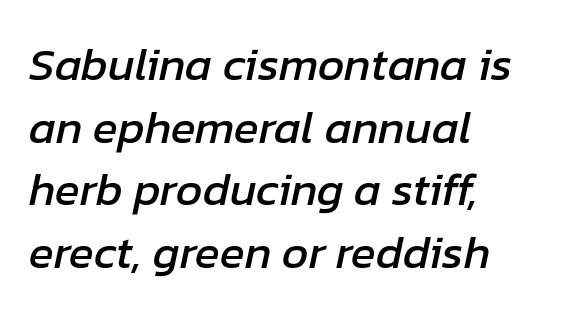
Q: Is the text italic (slanted)? A: Yes, it leans right by about 12 degrees.
Q: Is the text underlined? A: No.
Q: How is the paragraph aligned? A: Left-aligned.
Q: Is the spacing between letters normal or unusually wide? A: Normal.
Q: Is the spacing between lines tight, normal or loose? A: Normal.
Q: Width (condensed, normal, or wide)? A: Normal.
Q: Stroke contrast? A: Low.
Q: x-height? A: Medium.
Q: Monospaced? A: No.
